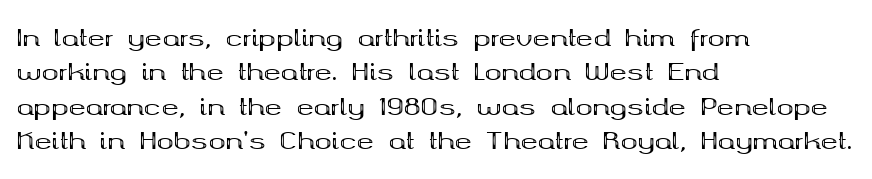
{"italic": "no", "bold": "yes", "underline": "no", "align": "left", "line_spacing": "normal", "line_spacing_ratio": 1.5, "letter_spacing": "normal", "letter_spacing_em": 0.0, "glyph_px": 23}
